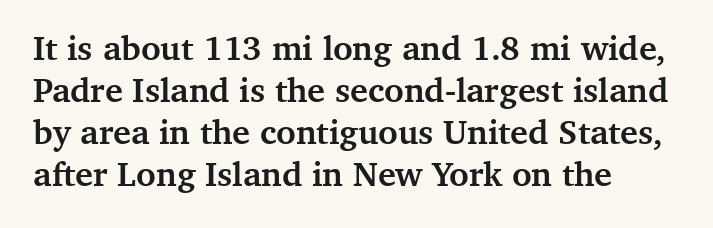
Q: Is the text bold? A: Yes.
Q: Is the text italic (slanted)? A: No, it is upright.
Q: Is the typeface a serif or a sans-serif typeface? A: Serif.
Q: Is the text underlined? A: No.
Q: How is the paragraph aligned? A: Left-aligned.
Q: Is the spacing between letters normal or unusually wide? A: Normal.
Q: Width (condensed, normal, or wide)? A: Normal.
Q: Stroke contrast? A: Medium.
Q: x-height? A: Medium.
Q: Monospaced? A: No.
